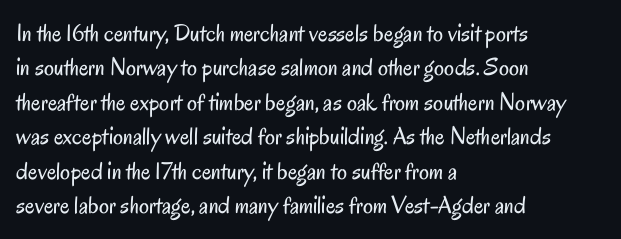
{"italic": "no", "bold": "no", "underline": "no", "align": "left", "line_spacing": "normal", "line_spacing_ratio": 1.38, "letter_spacing": "normal", "letter_spacing_em": 0.0, "glyph_px": 25}
